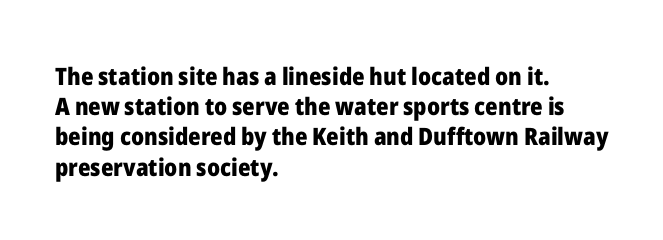
{"italic": "no", "bold": "yes", "underline": "no", "align": "left", "line_spacing": "normal", "line_spacing_ratio": 1.26, "letter_spacing": "normal", "letter_spacing_em": 0.0, "glyph_px": 24}
